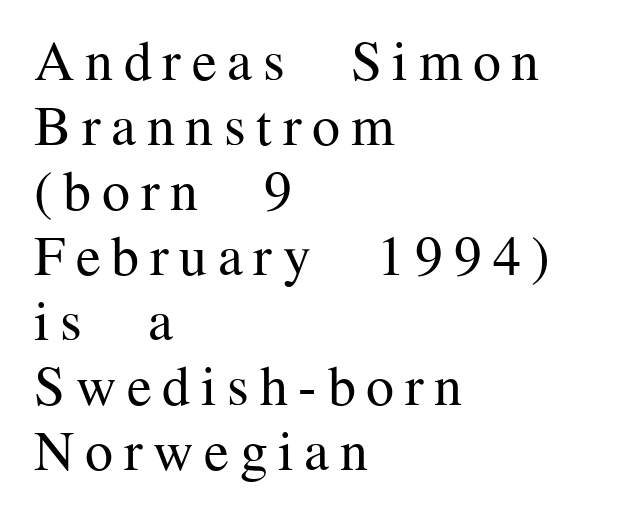
The image shows 56 px regular-weight serif type, upright; set left-aligned, line spacing 1.16x, not underlined; medium stroke contrast and a medium x-height.
